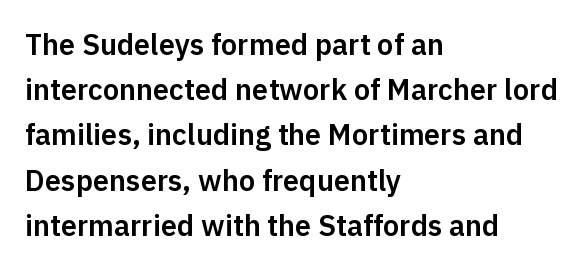
{"serif": "no", "italic": "no", "width": "normal", "stroke_contrast": "low", "x_height": "medium", "monospaced": "no", "underline": "no", "align": "left", "line_spacing": "normal", "line_spacing_ratio": 1.56, "letter_spacing": "normal", "letter_spacing_em": 0.0, "glyph_px": 29}
